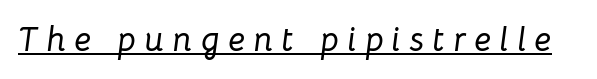
Q: Is the text italic (slanted)? A: Yes, it leans right by about 8 degrees.
Q: Is the text underlined? A: Yes.
Q: Is the spacing between letters normal or unusually wide? A: Unusually wide.
Q: Width (condensed, normal, or wide)? A: Normal.
Q: Stroke contrast? A: Low.
Q: x-height? A: Medium.
Q: Monospaced? A: No.
